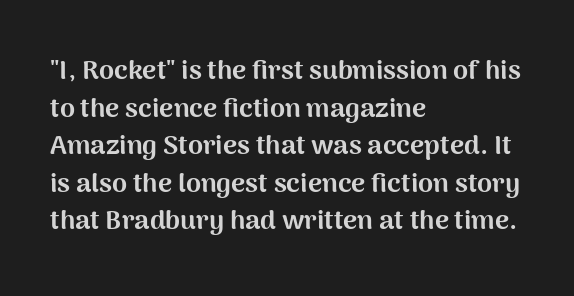
Its strokes are broad and dark, the hallmark of bold type. The letterforms sit shoulder to shoulder at normal distance. Horizontal alignment here is leftward, the default for most running prose. Each new line begins a customary step beneath the previous one. Has an underline been added? It has not. Characters remain perfectly vertical along every line.
